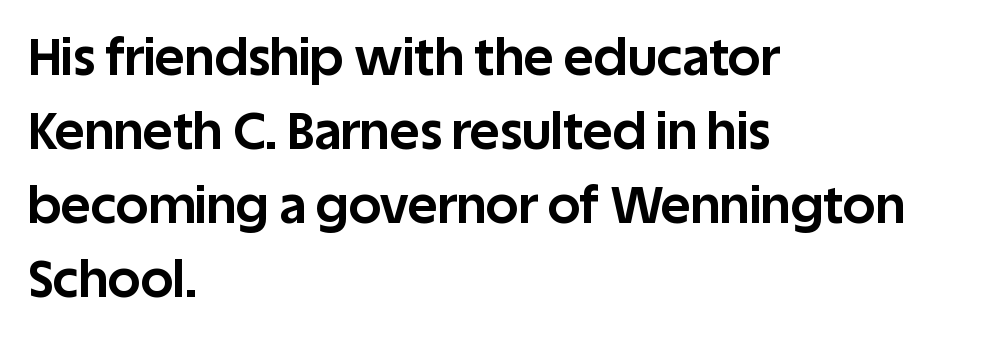
{"serif": "no", "italic": "no", "bold": "yes", "weight": "bold", "width": "normal", "stroke_contrast": "low", "x_height": "large", "monospaced": "no", "underline": "no", "align": "left", "line_spacing": "normal", "line_spacing_ratio": 1.45, "letter_spacing": "normal", "letter_spacing_em": 0.0, "glyph_px": 51}
